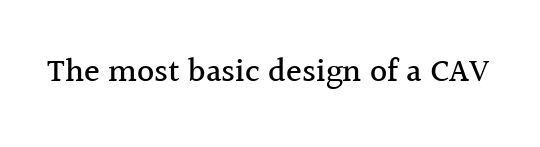
Nobody touched the tracking dial on this one. Style check: upright. Has an underline been added? It has not. I'd call this a serif setting — the letters wear small feet. Note the varied advance widths — an 'i' is clearly narrower than an 'm'.
